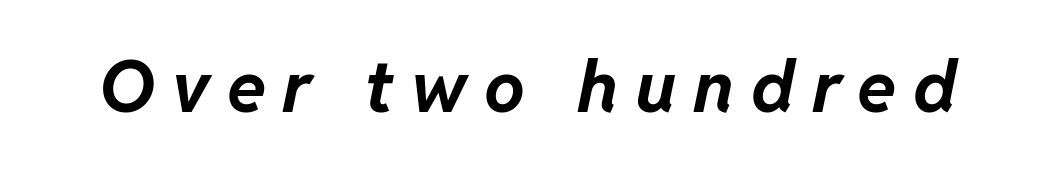
Caption: expanded tracking, letters set apart. Strong, thick strokes mark this as bold type. A clean baseline with only descenders dipping below it. Every character sits at an angle, as italics do. Proportional: the letters do not fall into vertical columns.
